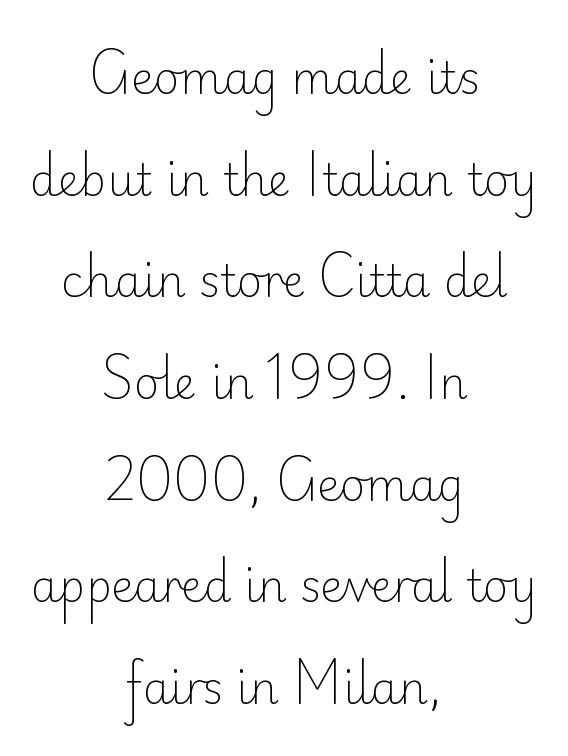
The image shows 44 px light sans-serif type, upright; set centered, loose line spacing (2.31x), normal letter spacing, not underlined; low stroke contrast and a small x-height.
